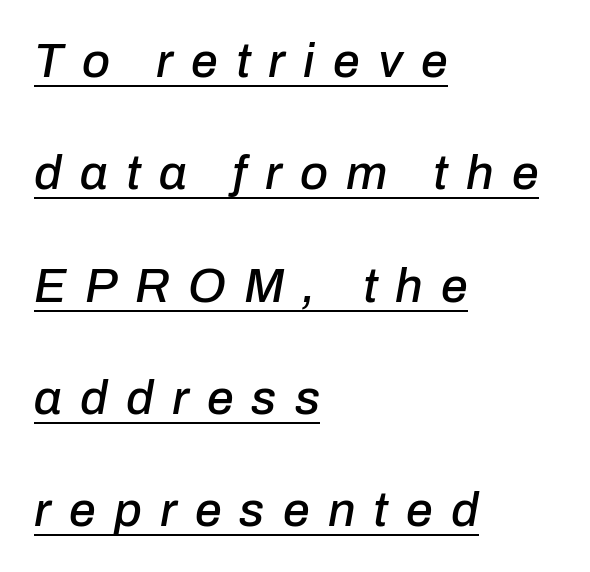
Q: Is the text italic (slanted)? A: Yes, it leans right by about 10 degrees.
Q: Is the text underlined? A: Yes.
Q: How is the paragraph aligned? A: Left-aligned.
Q: Is the spacing between letters normal or unusually wide? A: Unusually wide.
Q: Is the spacing between lines tight, normal or loose? A: Loose.
Q: Width (condensed, normal, or wide)? A: Normal.
Q: Stroke contrast? A: Low.
Q: x-height? A: Medium.
Q: Monospaced? A: No.
